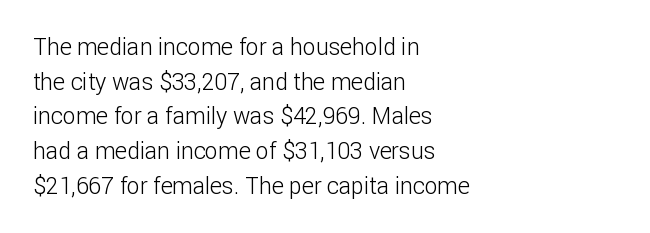
Vertical strokes here are truly vertical. Is the block centered? No — it sits flush against the left margin. Standard letterfit; no display-style spreading of the glyphs. This is not heavy type; no bold has been used.
